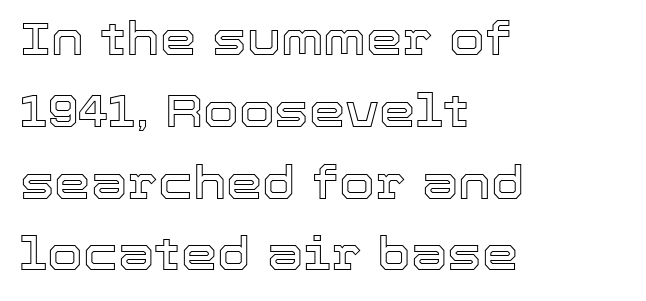
The image shows 46 px text type, upright; set left-aligned, normal line spacing (1.56x), normal letter spacing, not underlined; a medium x-height.
